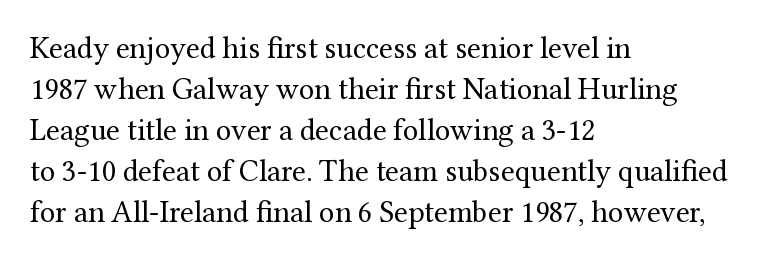
Q: Is the text bold? A: No.
Q: Is the text italic (slanted)? A: No, it is upright.
Q: Is the typeface a serif or a sans-serif typeface? A: Serif.
Q: Is the text underlined? A: No.
Q: How is the paragraph aligned? A: Left-aligned.
Q: Is the spacing between letters normal or unusually wide? A: Normal.
Q: Is the spacing between lines tight, normal or loose? A: Normal.
Q: Width (condensed, normal, or wide)? A: Normal.
Q: Stroke contrast? A: Medium.
Q: x-height? A: Medium.
Q: Monospaced? A: No.
